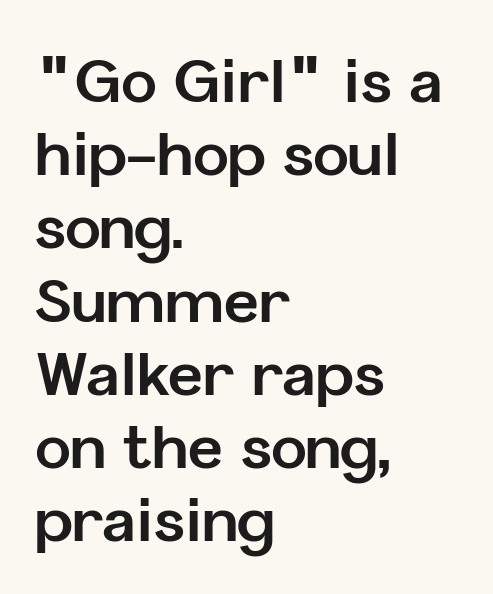
The rendering keeps characters at their native spacing. Check where the strokes stop: nothing finishes them off — pure sans. Layout note: lines flush left. Nobody drew a line under any word here.
